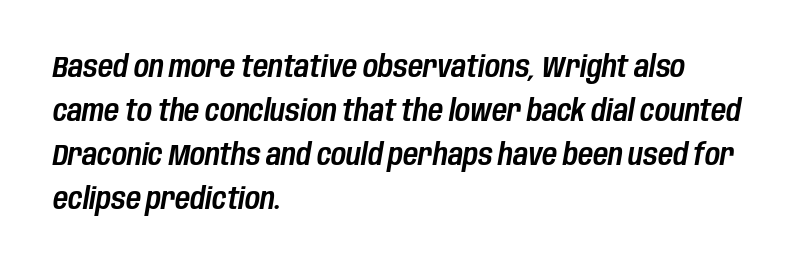
The rows are spaced the way most documents space them. The letters advance in unequal steps, a hallmark of proportional type. Tracking here is standard; glyphs follow each other at the usual distance. Rendered with sloped, italic letterforms.
